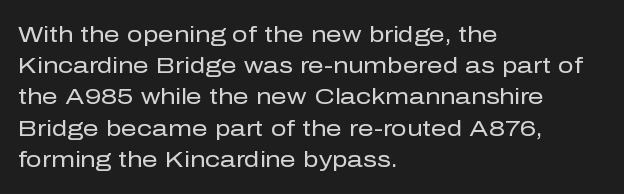
The image shows 22 px text type, upright; set left-aligned, normal line spacing (1.42x), normal letter spacing, not underlined.
